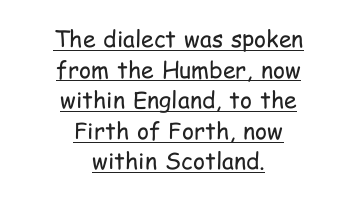
Q: Is the text bold? A: No.
Q: Is the text italic (slanted)? A: No, it is upright.
Q: Is the text underlined? A: Yes.
Q: How is the paragraph aligned? A: Centered.
Q: Is the spacing between letters normal or unusually wide? A: Normal.
Q: Is the spacing between lines tight, normal or loose? A: Normal.
